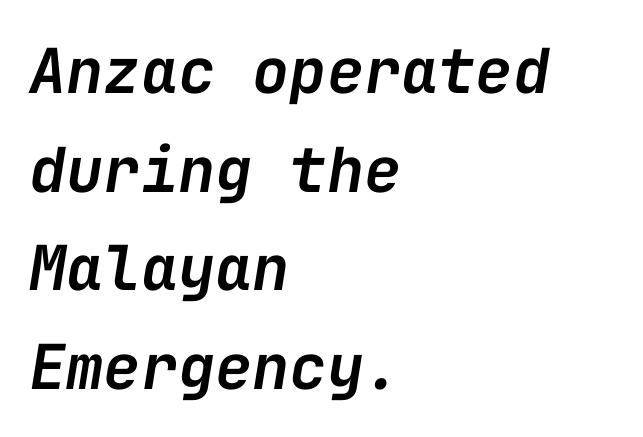
{"italic": "yes", "lean": "right", "slant_degrees": 9, "bold": "semi", "weight": "semibold", "width": "normal", "stroke_contrast": "low", "x_height": "medium", "monospaced": "yes", "underline": "no", "align": "left", "line_spacing": "normal", "line_spacing_ratio": 1.59, "letter_spacing": "normal", "letter_spacing_em": 0.0, "glyph_px": 62}
